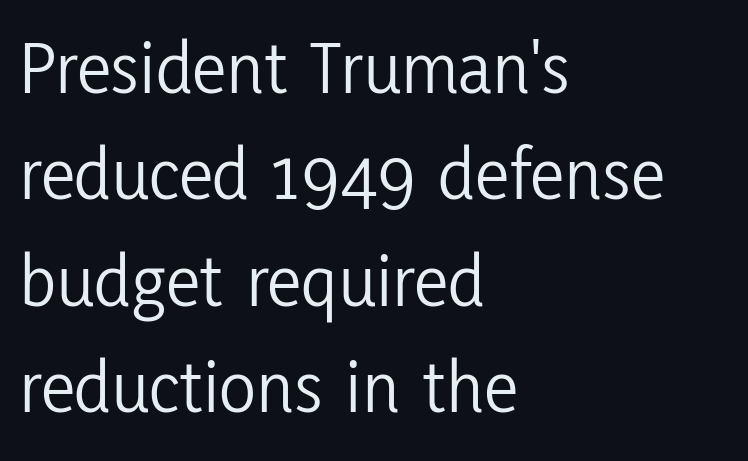
Q: Is the text bold? A: No.
Q: Is the text italic (slanted)? A: No, it is upright.
Q: Is the typeface a serif or a sans-serif typeface? A: Sans-serif.
Q: Is the text underlined? A: No.
Q: How is the paragraph aligned? A: Left-aligned.
Q: Is the spacing between letters normal or unusually wide? A: Normal.
Q: Is the spacing between lines tight, normal or loose? A: Normal.
Q: Width (condensed, normal, or wide)? A: Condensed.
Q: Stroke contrast? A: Low.
Q: x-height? A: Medium.
Q: Monospaced? A: No.
